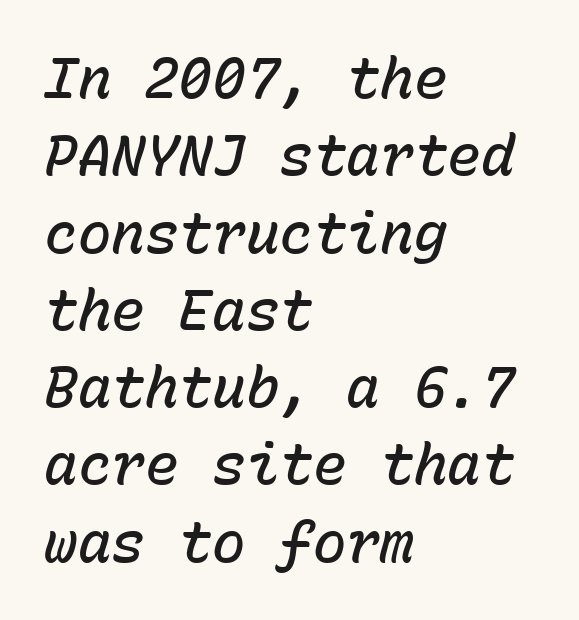
This sample has the even, mechanical cadence of fixed-width lettering. The leading is moderate, giving the passage an even texture. Type without underlining. Typeset ragged right — the left edge is the straight one. Default kerning and tracking; the words read as compact shapes. The characters look somewhat weighty, a semibold short of true bold.
